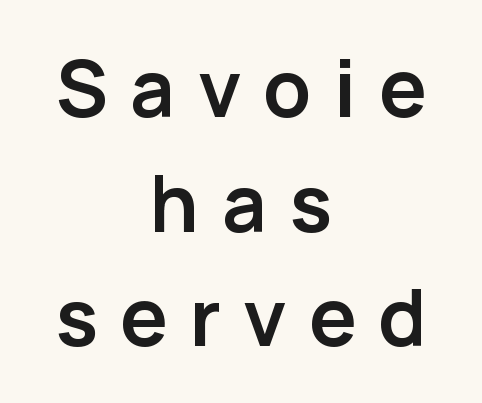
The image shows 79 px semibold sans-serif type, upright; set centered, normal line spacing (1.45x), unusually wide letter spacing (+0.28 em), not underlined; low stroke contrast and a medium x-height.
